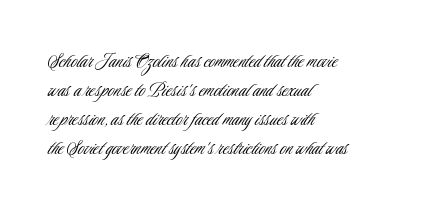
Q: Is the text bold? A: No.
Q: Is the text italic (slanted)? A: Yes.
Q: Is the text underlined? A: No.
Q: How is the paragraph aligned? A: Left-aligned.
Q: Is the spacing between letters normal or unusually wide? A: Normal.
Q: Is the spacing between lines tight, normal or loose? A: Normal.
